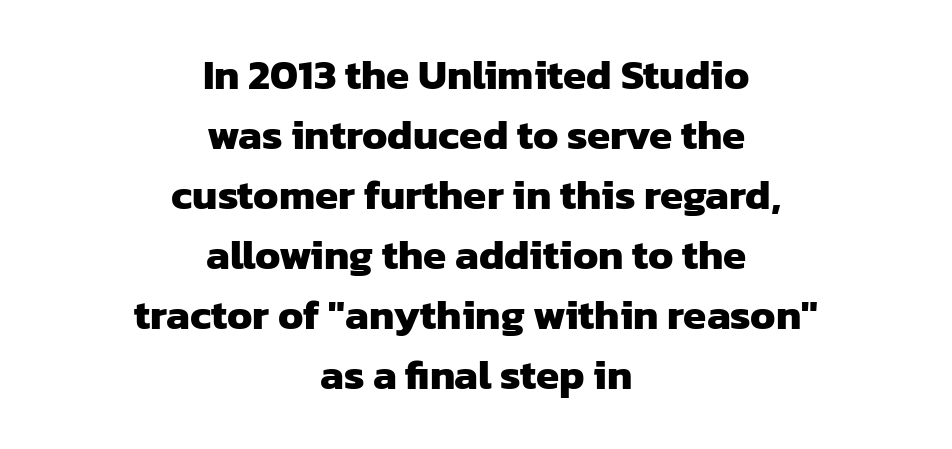
The image shows 42 px heavy sans-serif type; set centered, normal line spacing (1.43x), normal letter spacing, not underlined; low stroke contrast and a medium x-height.
